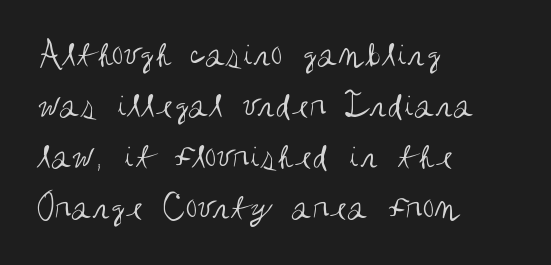
{"serif": "no", "bold": "no", "weight": "regular", "width": "condensed", "stroke_contrast": "medium", "x_height": "large", "monospaced": "no", "underline": "no", "align": "left", "line_spacing": "normal", "line_spacing_ratio": 1.34, "letter_spacing": "normal", "letter_spacing_em": 0.0, "glyph_px": 38}
